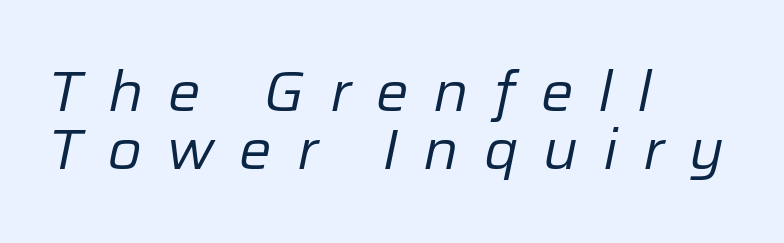
The image shows 55 px regular-weight type, italic (leaning right); set left-aligned, tight line spacing (1.06x), unusually wide letter spacing (+0.45 em), not underlined; low stroke contrast and a medium x-height.
